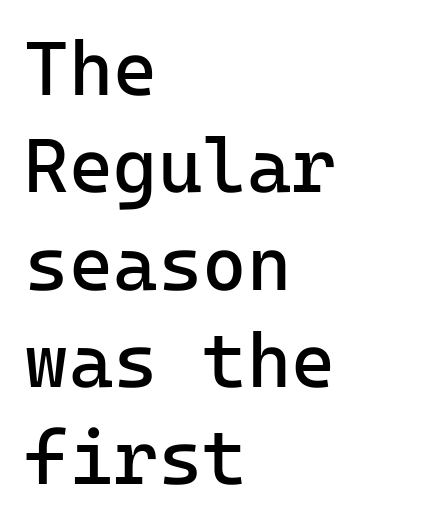
The image shows 76 px regular-weight sans-serif type, upright; set left-aligned, normal line spacing (1.28x), normal letter spacing, not underlined; low stroke contrast and a medium x-height.
